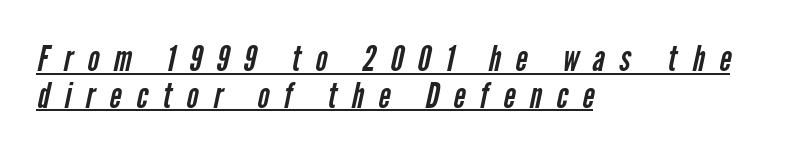
The image shows 36 px regular-weight, condensed sans-serif type; set left-aligned, tight line spacing (1.02x), unusually wide letter spacing (+0.41 em), underlined; low stroke contrast and a medium x-height.
